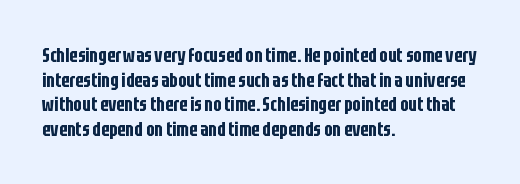
The image shows 20 px text type, upright; set left-aligned, line spacing 1.23x, normal letter spacing, not underlined.
